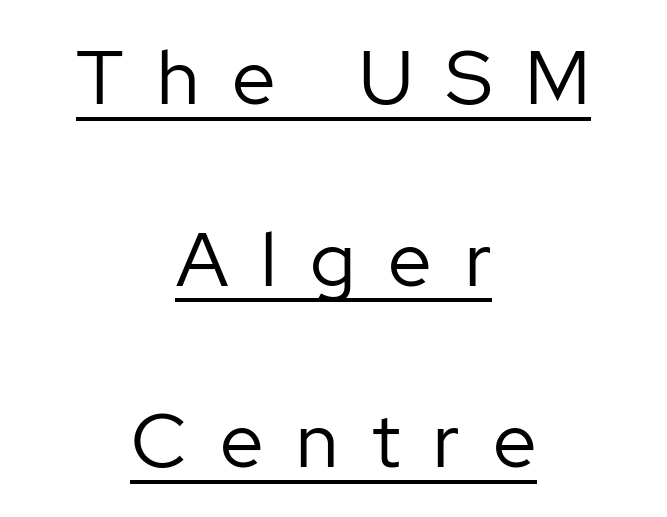
The image shows 77 px regular-weight sans-serif type, upright; set centered, loose line spacing (2.36x), unusually wide letter spacing (+0.43 em), underlined; low stroke contrast and a medium x-height.
